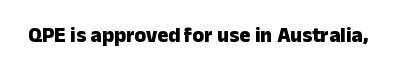
The image shows 21 px bold type, upright; set normal letter spacing, not underlined.
